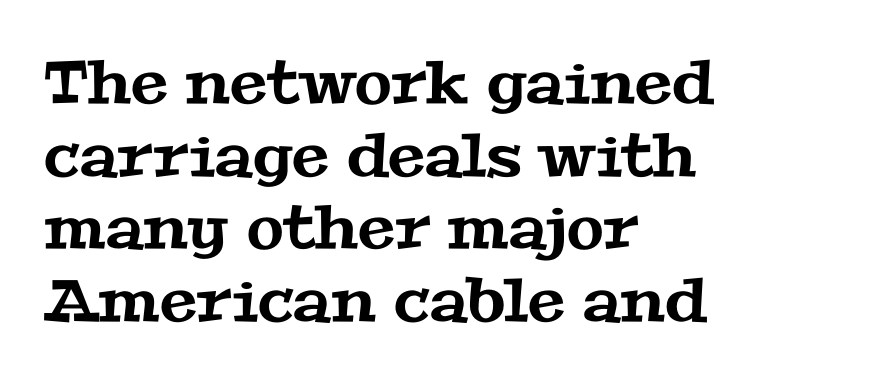
{"serif": "yes", "width": "wide", "stroke_contrast": "medium", "x_height": "medium", "monospaced": "no", "underline": "no", "align": "left", "line_spacing_ratio": 1.21, "letter_spacing": "normal", "letter_spacing_em": 0.0, "glyph_px": 60}
